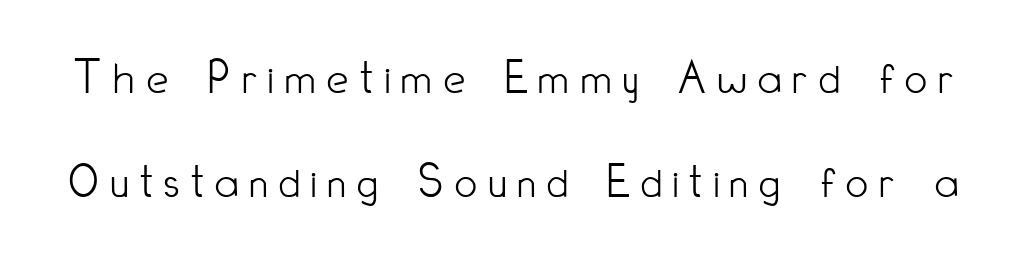
{"serif": "no", "italic": "no", "bold": "no", "weight": "light", "width": "condensed", "stroke_contrast": "low", "x_height": "small", "monospaced": "no", "underline": "no", "line_spacing": "loose", "line_spacing_ratio": 2.13, "letter_spacing": "wide", "letter_spacing_em": 0.23, "glyph_px": 49}
